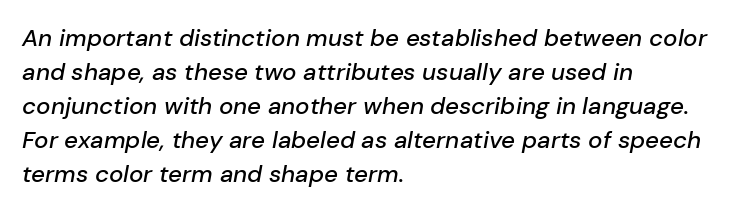
Q: Is the text italic (slanted)? A: Yes, it leans right by about 10 degrees.
Q: Is the text underlined? A: No.
Q: How is the paragraph aligned? A: Left-aligned.
Q: Is the spacing between letters normal or unusually wide? A: Normal.
Q: Is the spacing between lines tight, normal or loose? A: Normal.
